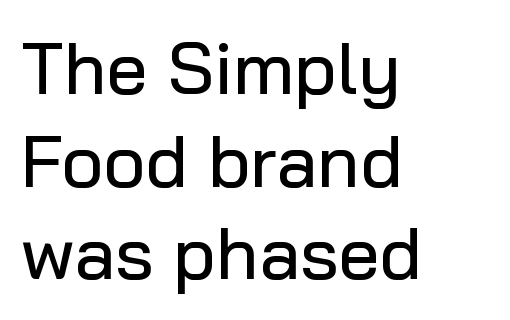
This rendering employs a face without finishing strokes, i.e., a sans-serif. The letters advance in unequal steps, a hallmark of proportional type. Caption: standard tracking, unaltered. The space beneath each line is pristine and unruled.
